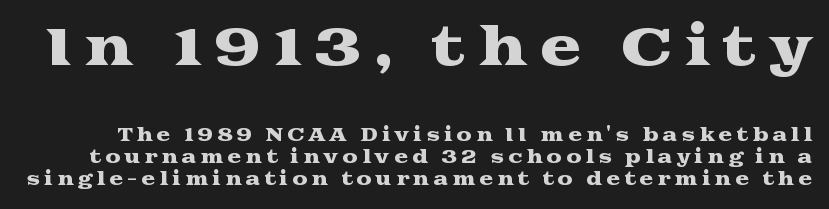
Q: Is the text italic (slanted)? A: No, it is upright.
Q: Is the typeface a serif or a sans-serif typeface? A: Serif.
Q: Is the text underlined? A: No.
Q: Is the spacing between letters normal or unusually wide? A: Unusually wide.
Q: Is the spacing between lines tight, normal or loose? A: Normal.
Q: Which block of text is set in a larger size, the first (top) or the second (bottom)? A: The first (top) one.
Q: Width (condensed, normal, or wide)? A: Wide.
Q: Stroke contrast? A: Medium.
Q: x-height? A: Medium.
Q: Monospaced? A: No.
